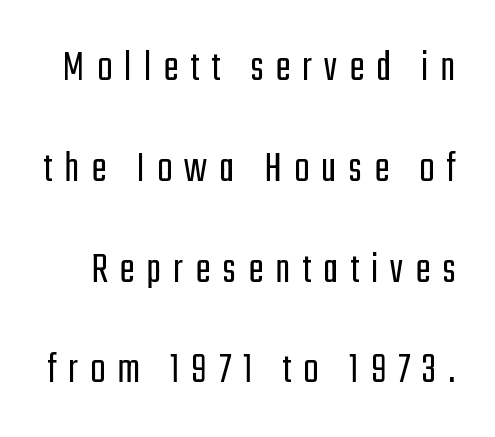
Serif or sans? Sans — the stroke terminals are bare. Note the varied advance widths — an 'i' is clearly narrower than an 'm'. When letters stand straight like this, we call the style roman or upright. Letters rest on an invisible, unmarked baseline.
